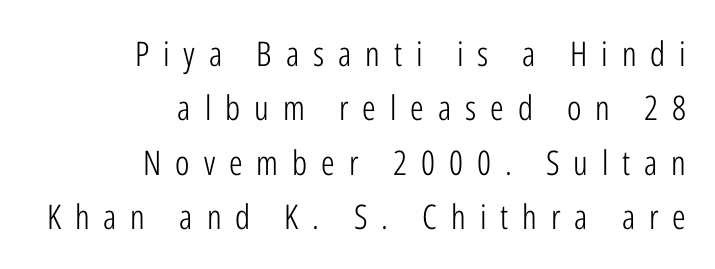
The image shows 34 px light, condensed sans-serif type, upright; set right-aligned, normal line spacing (1.6x), unusually wide letter spacing (+0.41 em), not underlined; low stroke contrast and a medium x-height.
